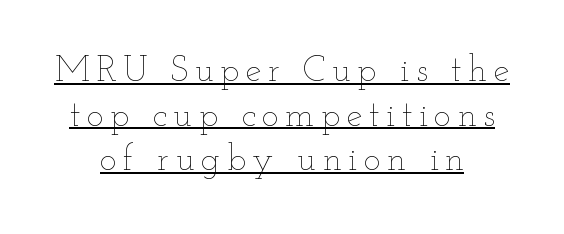
Q: Is the text bold? A: No.
Q: Is the text italic (slanted)? A: No, it is upright.
Q: Is the text underlined? A: Yes.
Q: How is the paragraph aligned? A: Centered.
Q: Width (condensed, normal, or wide)? A: Wide.
Q: Stroke contrast? A: Low.
Q: x-height? A: Small.
Q: Monospaced? A: No.
